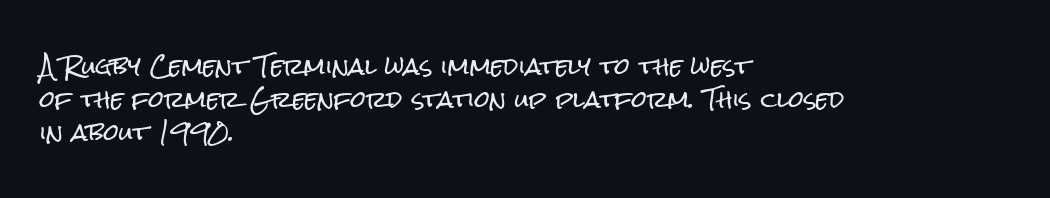
{"italic": "no", "underline": "no", "align": "left", "line_spacing": "normal", "line_spacing_ratio": 1.49, "letter_spacing": "normal", "letter_spacing_em": 0.0, "glyph_px": 22}
